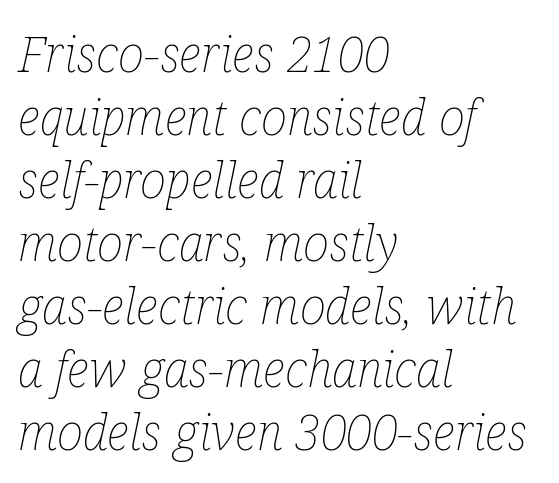
Counters stay open thanks to moderate or lighter strokes. Yep, that's italic — everything's leaning. Caption: standard tracking, unaltered. The designer left line spacing at the default. These lines are rendered in a variable-pitch font. All the whitespace from short lines collects on the right.
